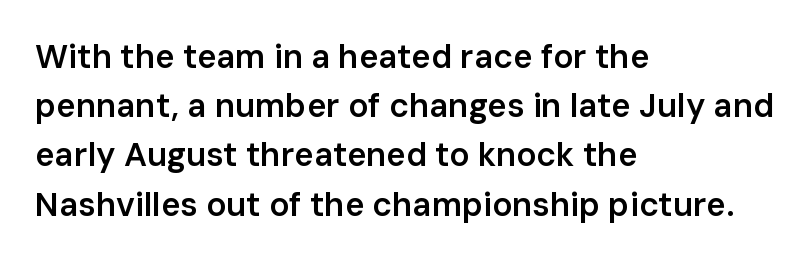
Q: Is the text bold? A: Semi-bold.
Q: Is the text italic (slanted)? A: No, it is upright.
Q: Is the typeface a serif or a sans-serif typeface? A: Sans-serif.
Q: Is the text underlined? A: No.
Q: How is the paragraph aligned? A: Left-aligned.
Q: Is the spacing between letters normal or unusually wide? A: Normal.
Q: Is the spacing between lines tight, normal or loose? A: Normal.
Q: Width (condensed, normal, or wide)? A: Normal.
Q: Stroke contrast? A: Low.
Q: x-height? A: Medium.
Q: Monospaced? A: No.
